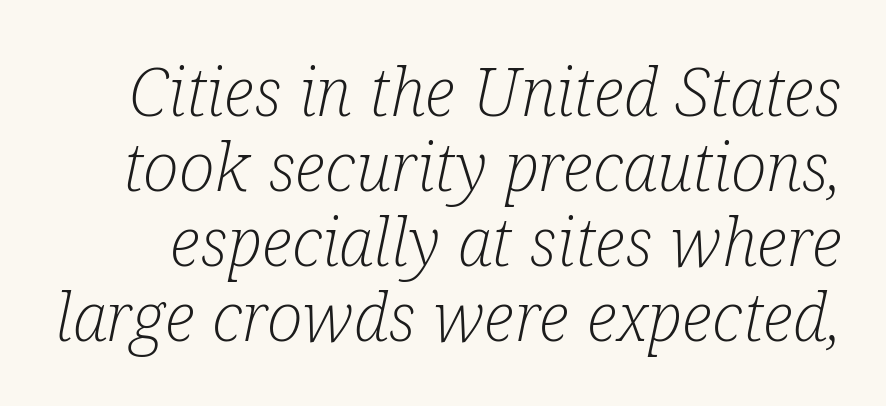
Is this a heavy cut? Hardly; it is regular or lighter. Varying glyph widths throughout — classic text-font behaviour. Leading: reduced. Unmarked baselines from the first word to the last.
